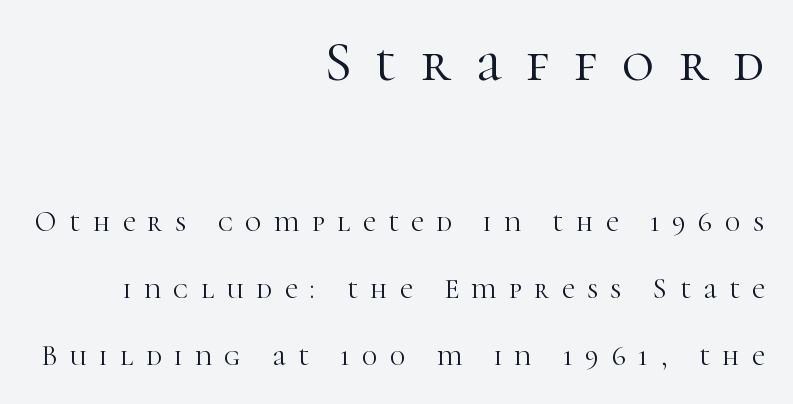
{"serif": "yes", "italic": "no", "bold": "no", "weight": "light", "width": "normal", "stroke_contrast": "high", "x_height": "medium", "monospaced": "no", "underline": "no", "align": "right", "line_spacing": "loose", "line_spacing_ratio": 2.4, "letter_spacing": "wide", "letter_spacing_em": 0.45, "larger_block": "first", "size_ratio": 1.96, "glyph_px": 55}
